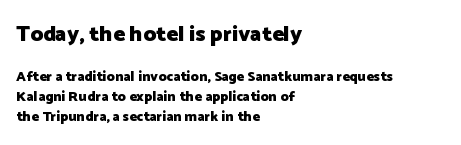
Q: Is the text bold? A: Yes.
Q: Is the text italic (slanted)? A: No, it is upright.
Q: Is the text underlined? A: No.
Q: How is the paragraph aligned? A: Left-aligned.
Q: Is the spacing between letters normal or unusually wide? A: Normal.
Q: Is the spacing between lines tight, normal or loose? A: Normal.
Q: Which block of text is set in a larger size, the first (top) or the second (bottom)? A: The first (top) one.
